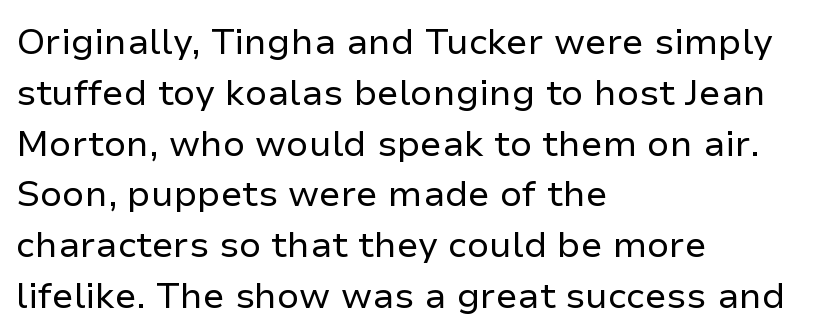
Q: Is the text bold? A: No.
Q: Is the text italic (slanted)? A: No, it is upright.
Q: Is the typeface a serif or a sans-serif typeface? A: Sans-serif.
Q: Is the text underlined? A: No.
Q: How is the paragraph aligned? A: Left-aligned.
Q: Is the spacing between letters normal or unusually wide? A: Normal.
Q: Is the spacing between lines tight, normal or loose? A: Normal.
Q: Width (condensed, normal, or wide)? A: Normal.
Q: Stroke contrast? A: Low.
Q: x-height? A: Medium.
Q: Monospaced? A: No.
